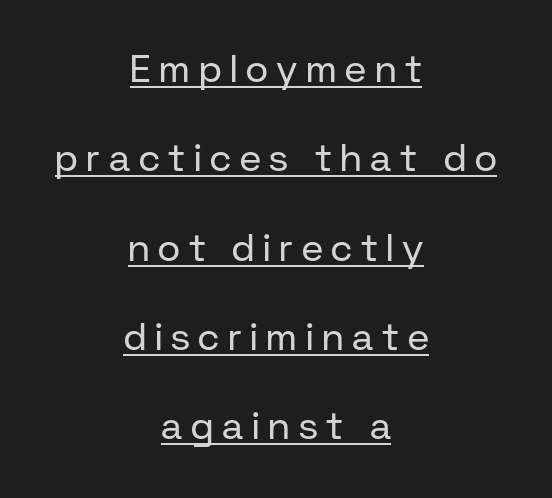
{"serif": "no", "italic": "no", "bold": "no", "weight": "regular", "width": "normal", "stroke_contrast": "low", "x_height": "medium", "monospaced": "no", "underline": "yes", "align": "center", "line_spacing": "loose", "line_spacing_ratio": 2.35, "letter_spacing": "wide", "letter_spacing_em": 0.23, "glyph_px": 38}
